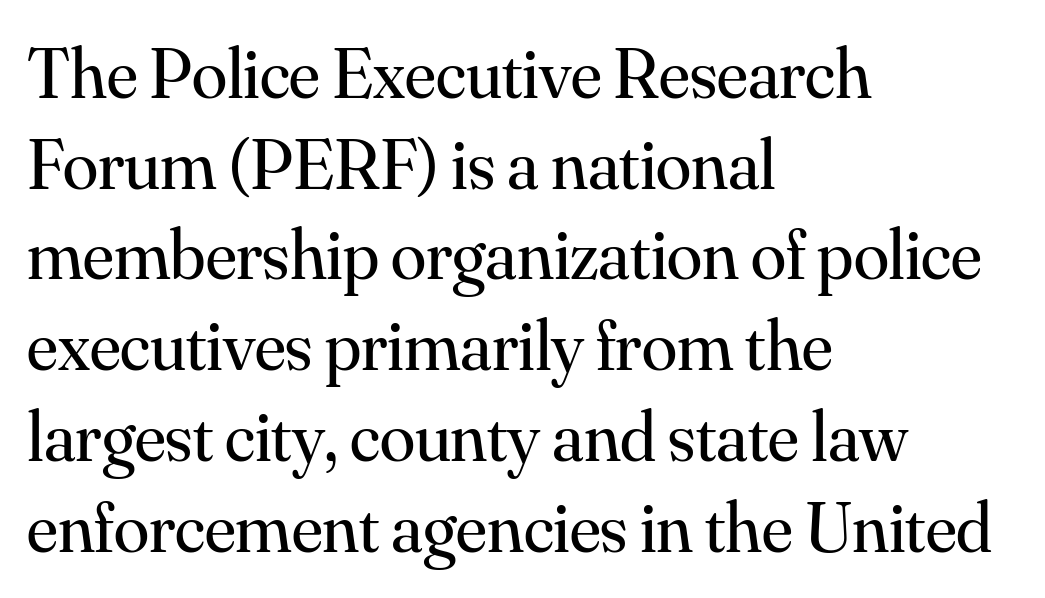
{"serif": "yes", "italic": "no", "bold": "no", "weight": "regular", "width": "normal", "stroke_contrast": "medium", "x_height": "small", "monospaced": "no", "underline": "no", "align": "left", "line_spacing": "normal", "line_spacing_ratio": 1.26, "letter_spacing": "normal", "letter_spacing_em": 0.0, "glyph_px": 72}
